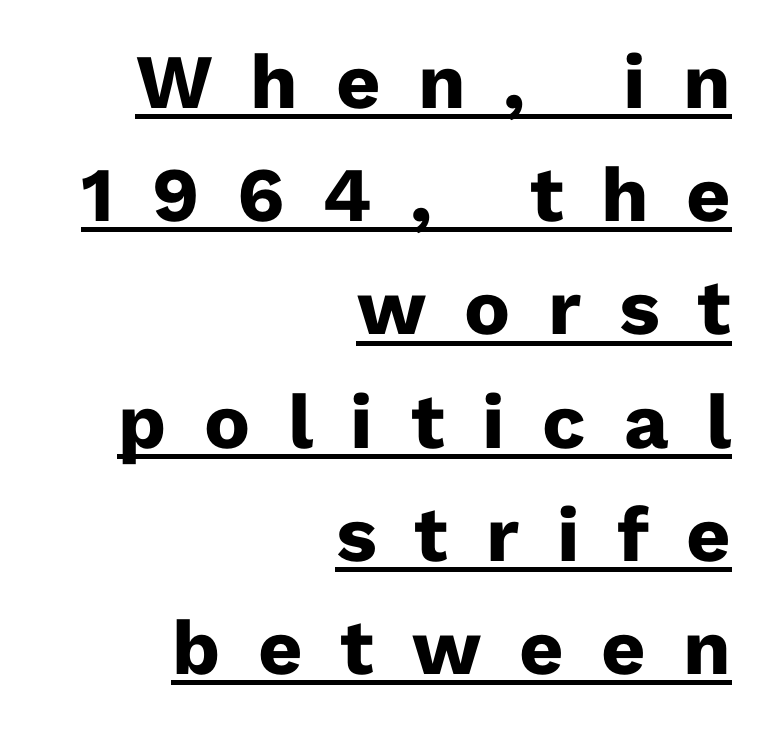
{"serif": "no", "italic": "no", "bold": "yes", "weight": "heavy", "width": "normal", "stroke_contrast": "low", "x_height": "medium", "monospaced": "no", "underline": "yes", "align": "right", "line_spacing": "normal", "line_spacing_ratio": 1.47, "letter_spacing": "wide", "letter_spacing_em": 0.49, "glyph_px": 77}
